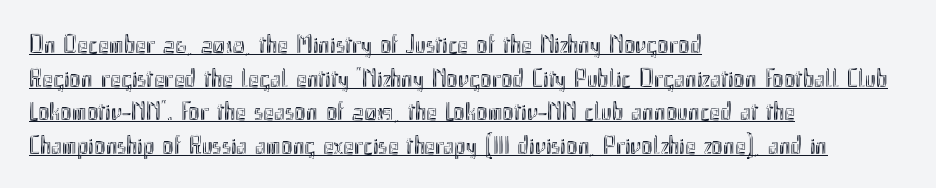
Q: Is the text italic (slanted)? A: No, it is upright.
Q: Is the text underlined? A: Yes.
Q: How is the paragraph aligned? A: Left-aligned.
Q: Is the spacing between letters normal or unusually wide? A: Normal.
Q: Is the spacing between lines tight, normal or loose? A: Normal.
